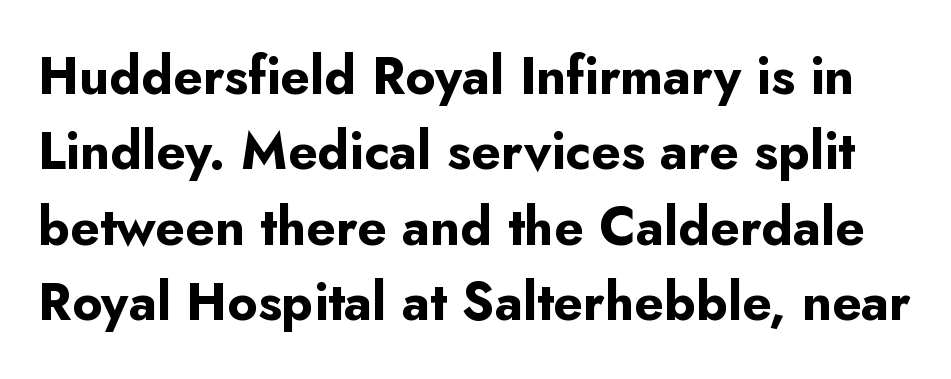
The area under the type is left untouched. Is this a fixed-width face? No — the glyphs have proportional, varying widths. The rows are spaced the way most documents space them. Short note: letters normally spaced. A dark, heavy texture on the line: the type is bold. This sample uses a sans-serif face.
